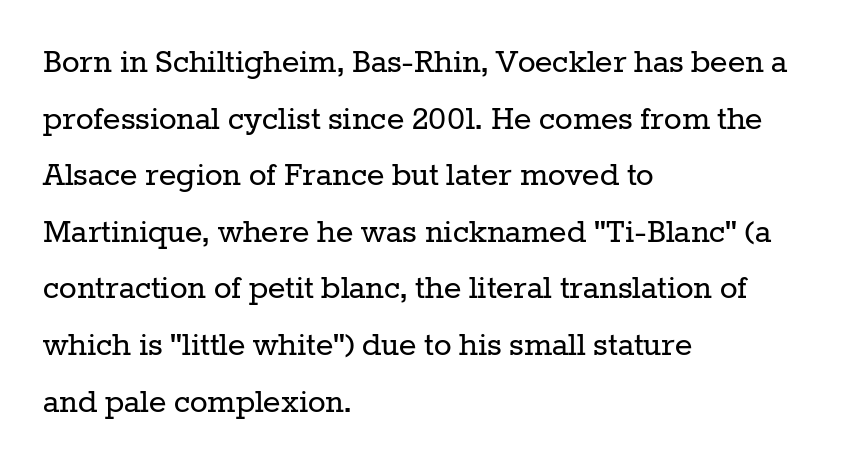
Any mark beneath the type? The region is blank. The typeface has the unassuming heft of standard copy or less. One-word summary of the alignment: left. The line-height multiplier appears to be the usual default. The rendering keeps characters at their native spacing.
